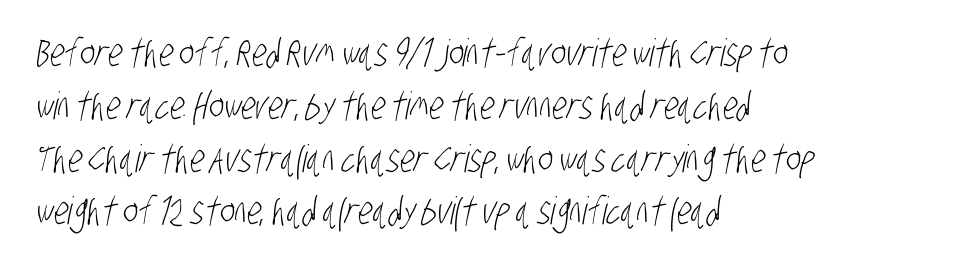
There is no visible air inserted between adjacent glyphs. A light-to-regular cut is what we see here. A student would call this left alignment; a typographer would say flush left, rag right. Font category for this specimen: sans-serif. Note the varied advance widths — an 'i' is clearly narrower than an 'm'. Baseline-to-baseline distance is the conventional proportion of letter height.
